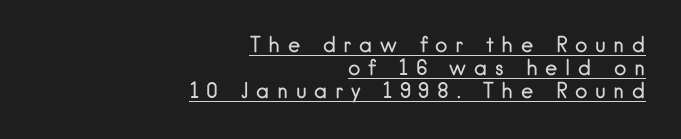
The weight would be labelled regular, book, light, or lighter still. Observe the wide spacing: letters keep a clear distance from each other. Quick note: underline on. Notice how the passage keeps a crisp vertical edge on the right only.
